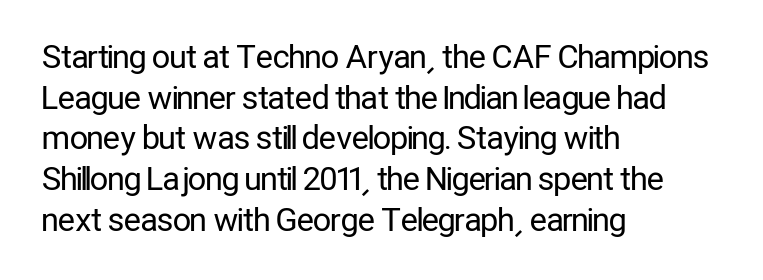
Spacing verdict: proportional, widths tailored to each character. A clean baseline with only descenders dipping below it. Compared with a typical body face, this is equally light or lighter still. The tracking reads as untouched default to a designer's eye.
